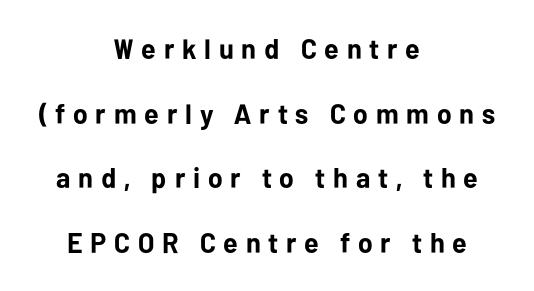
The space directly below the letters is spotless. The lettering holds an erect, upright posture throughout. Font category for this specimen: sans-serif. Summary of weight: heavy, a full bold.
